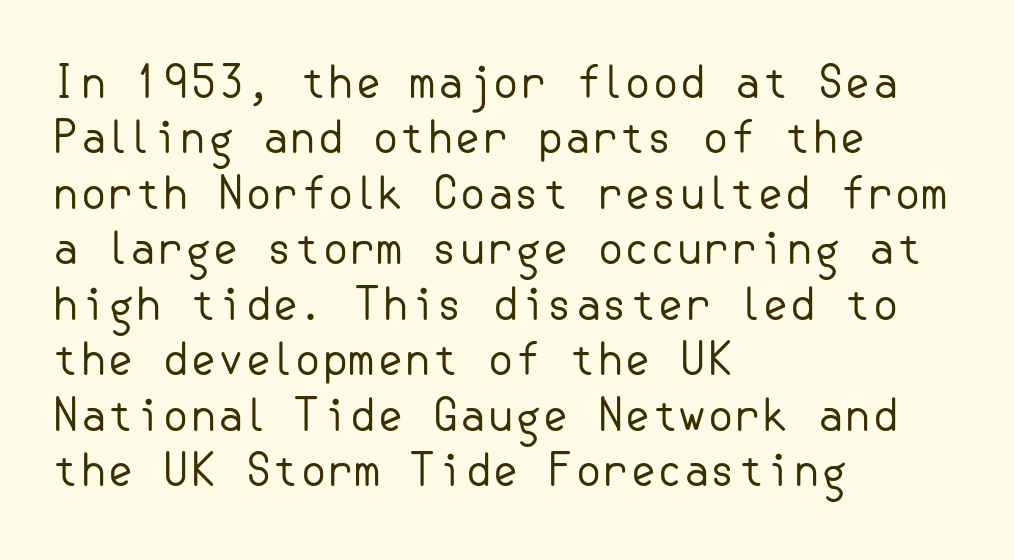
{"serif": "no", "italic": "no", "bold": "no", "weight": "regular", "width": "normal", "stroke_contrast": "low", "x_height": "small", "underline": "no", "align": "left", "line_spacing": "normal", "line_spacing_ratio": 1.26, "letter_spacing": "normal", "letter_spacing_em": 0.0, "glyph_px": 44}
